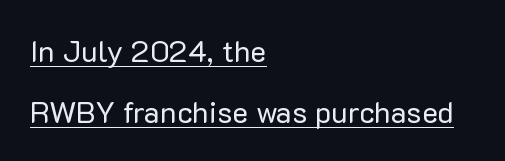
The image shows 30 px regular-weight sans-serif type, upright; set left-aligned, loose line spacing (2.02x), normal letter spacing, underlined; low stroke contrast and a medium x-height.
